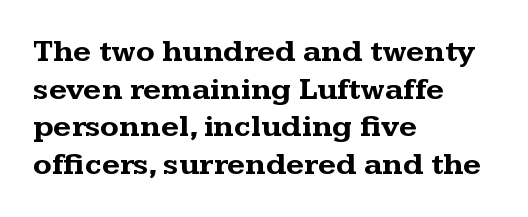
The image shows 31 px bold, wide serif type, upright; set left-aligned, line spacing 1.21x, normal letter spacing, not underlined; medium stroke contrast and a medium x-height.
